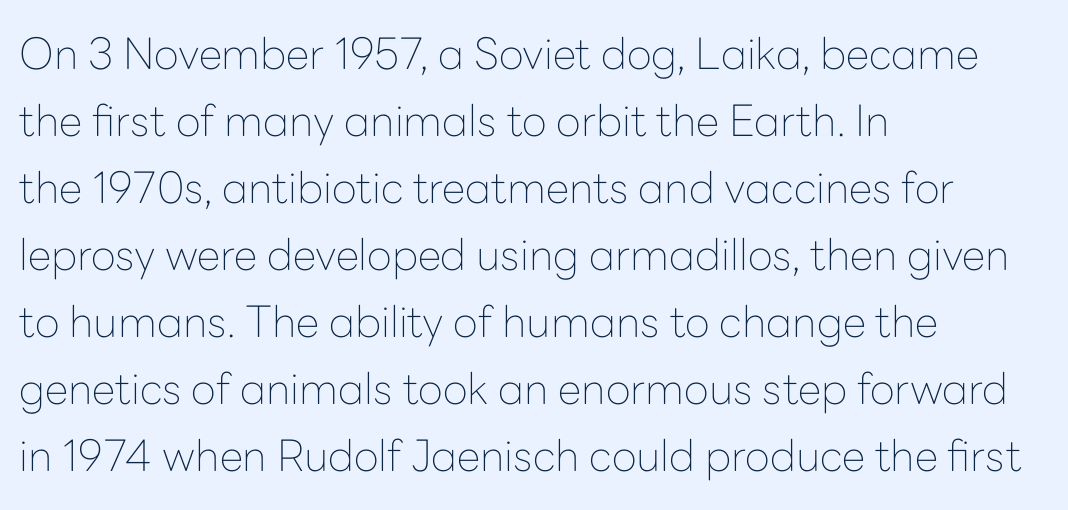
The image shows 43 px thin sans-serif type, upright; set left-aligned, normal line spacing (1.56x), normal letter spacing, not underlined; low stroke contrast and a medium x-height.
